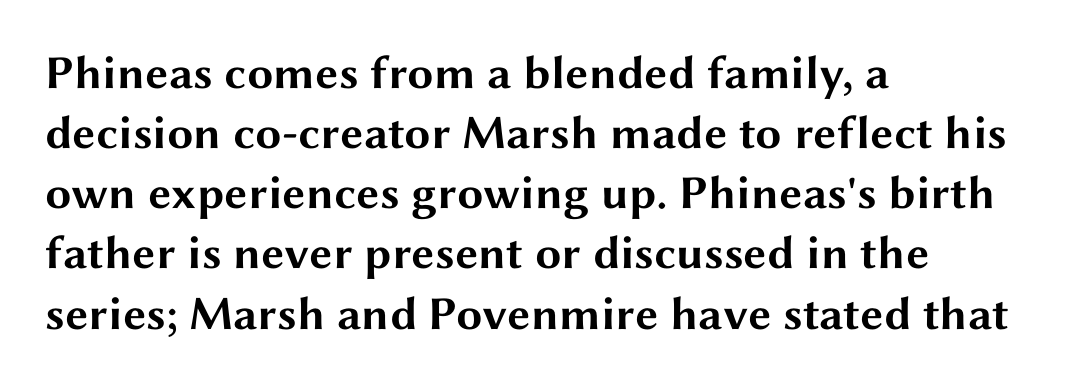
{"serif": "no", "italic": "no", "bold": "yes", "weight": "bold", "width": "wide", "stroke_contrast": "medium", "x_height": "medium", "monospaced": "no", "underline": "no", "align": "left", "line_spacing": "normal", "line_spacing_ratio": 1.28, "letter_spacing": "normal", "letter_spacing_em": 0.0, "glyph_px": 47}
